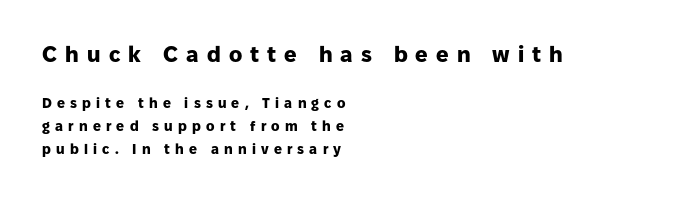
If you squint, the top block still reads clearly — it's the larger of the two. Interline gaps are of average width in this sample. Upright lettering throughout. The space directly below the letters is spotless. How are the letters spaced? Widely, with obvious added tracking. Heavy-handed strokes throughout: this text is bold.
